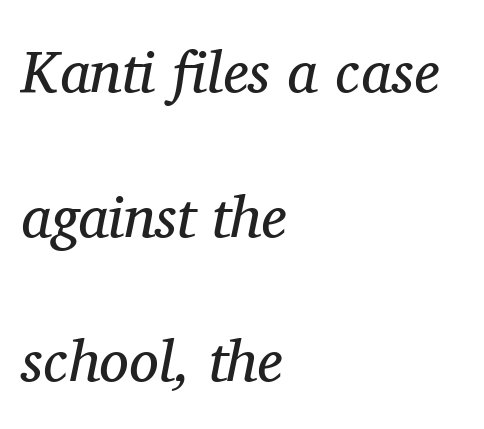
{"serif": "yes", "italic": "yes", "lean": "right", "slant_degrees": 11, "bold": "no", "weight": "regular", "width": "normal", "stroke_contrast": "medium", "x_height": "medium", "monospaced": "no", "underline": "no", "align": "left", "line_spacing": "loose", "line_spacing_ratio": 2.45, "letter_spacing": "normal", "letter_spacing_em": 0.0, "glyph_px": 59}
